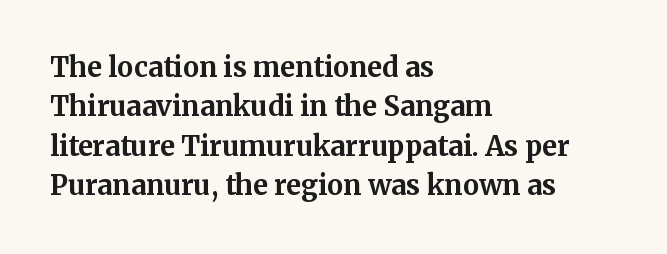
{"italic": "no", "bold": "yes", "underline": "no", "align": "left", "line_spacing": "normal", "line_spacing_ratio": 1.46, "letter_spacing": "normal", "letter_spacing_em": 0.0, "glyph_px": 27}
